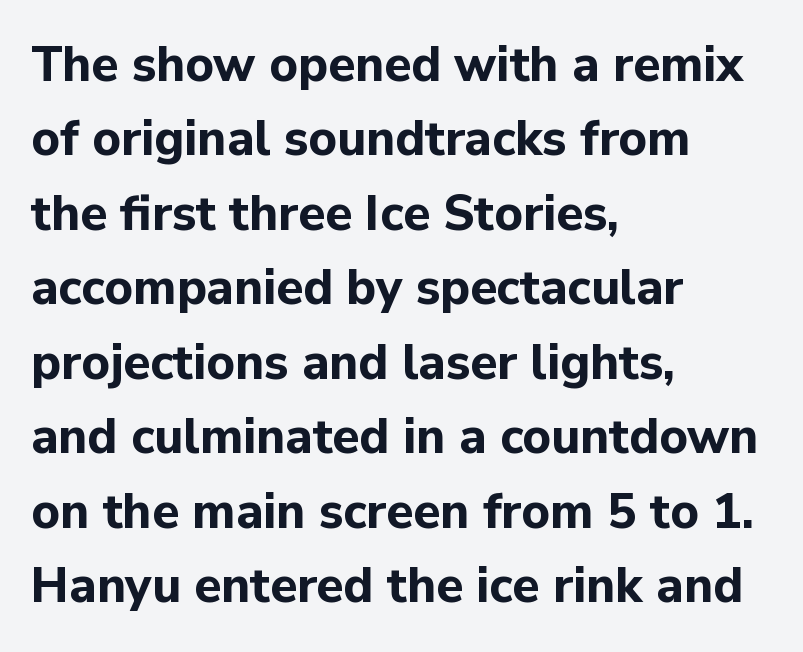
The image shows 49 px bold sans-serif type, upright; set left-aligned, normal line spacing (1.52x), normal letter spacing, not underlined; low stroke contrast and a medium x-height.
